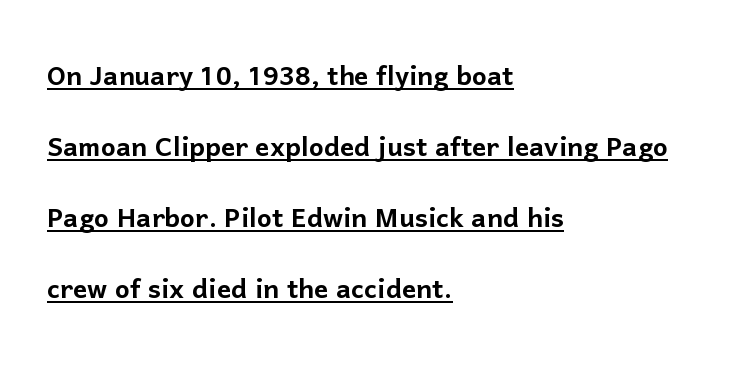
Q: Is the text italic (slanted)? A: No, it is upright.
Q: Is the typeface a serif or a sans-serif typeface? A: Sans-serif.
Q: Is the text underlined? A: Yes.
Q: How is the paragraph aligned? A: Left-aligned.
Q: Is the spacing between letters normal or unusually wide? A: Normal.
Q: Is the spacing between lines tight, normal or loose? A: Loose.
Q: Width (condensed, normal, or wide)? A: Normal.
Q: Stroke contrast? A: Low.
Q: x-height? A: Medium.
Q: Monospaced? A: No.
